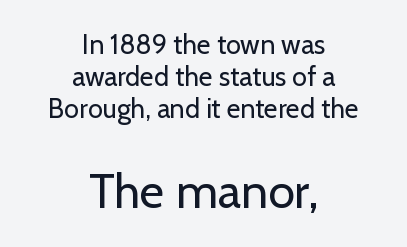
{"serif": "no", "italic": "no", "bold": "no", "weight": "regular", "width": "normal", "stroke_contrast": "low", "x_height": "medium", "monospaced": "no", "underline": "no", "align": "center", "line_spacing_ratio": 1.18, "letter_spacing": "normal", "letter_spacing_em": 0.0, "larger_block": "second", "size_ratio": 1.78, "glyph_px": 48}
